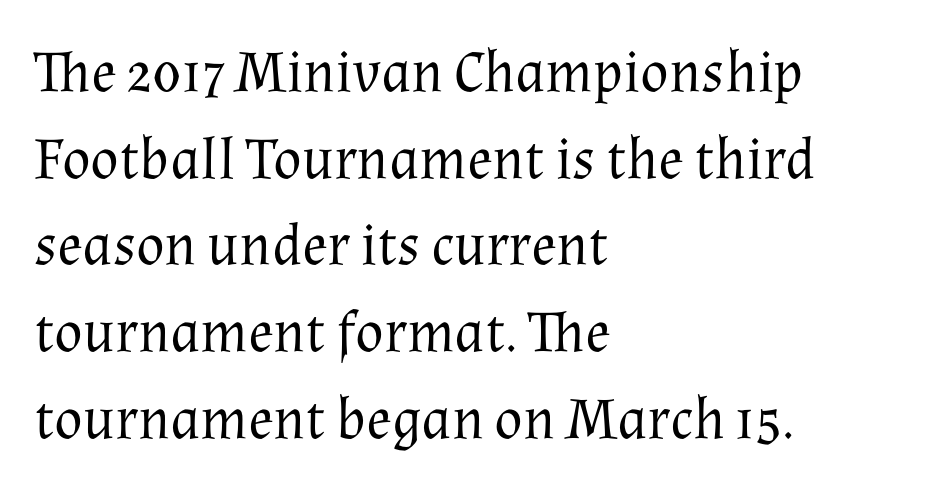
{"serif": "yes", "italic": "no", "bold": "no", "weight": "regular", "width": "normal", "stroke_contrast": "medium", "x_height": "medium", "monospaced": "no", "underline": "no", "align": "left", "line_spacing": "normal", "line_spacing_ratio": 1.47, "letter_spacing": "normal", "letter_spacing_em": 0.0, "glyph_px": 59}
